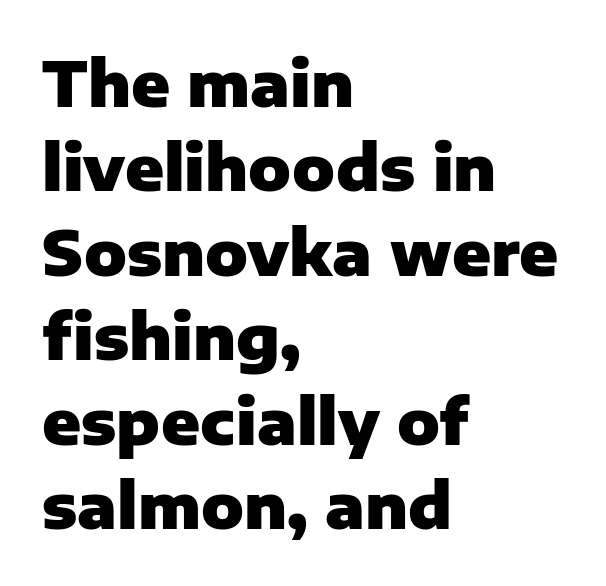
Is the letter spacing exaggerated? No — it looks like the ordinary default. The rendering uses a moderate line-height, typical for paragraphs. Upright lettering throughout. This is heavy type, rendered in bold.
